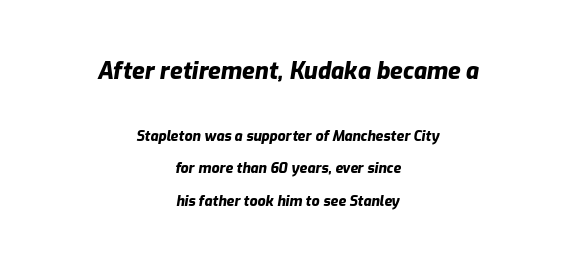
Q: Is the text bold? A: Yes.
Q: Is the text italic (slanted)? A: Yes, it leans right by about 9 degrees.
Q: Is the text underlined? A: No.
Q: How is the paragraph aligned? A: Centered.
Q: Is the spacing between letters normal or unusually wide? A: Normal.
Q: Is the spacing between lines tight, normal or loose? A: Loose.
Q: Which block of text is set in a larger size, the first (top) or the second (bottom)? A: The first (top) one.
